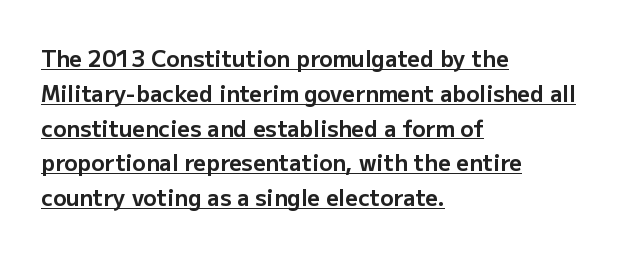
Q: Is the text bold? A: Yes.
Q: Is the text italic (slanted)? A: No, it is upright.
Q: Is the text underlined? A: Yes.
Q: How is the paragraph aligned? A: Left-aligned.
Q: Is the spacing between letters normal or unusually wide? A: Normal.
Q: Is the spacing between lines tight, normal or loose? A: Normal.
